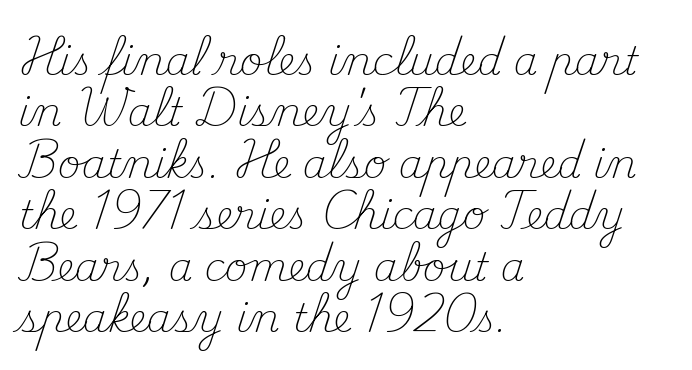
{"serif": "yes", "bold": "no", "weight": "light", "width": "normal", "stroke_contrast": "medium", "x_height": "small", "monospaced": "no", "underline": "no", "align": "left", "line_spacing": "normal", "line_spacing_ratio": 1.32, "letter_spacing": "normal", "letter_spacing_em": 0.0, "glyph_px": 39}
